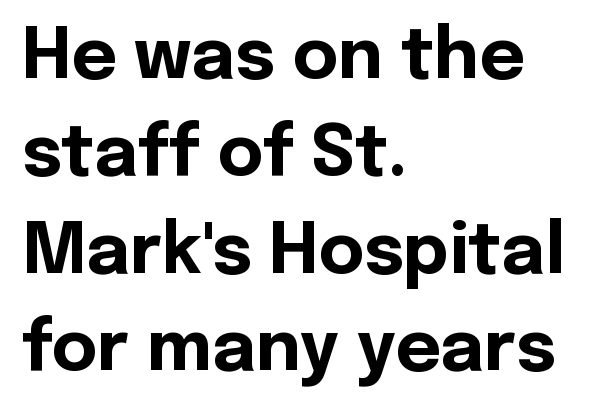
The image shows 70 px bold sans-serif type, upright; set left-aligned, normal line spacing (1.39x), normal letter spacing, not underlined; a medium x-height.
